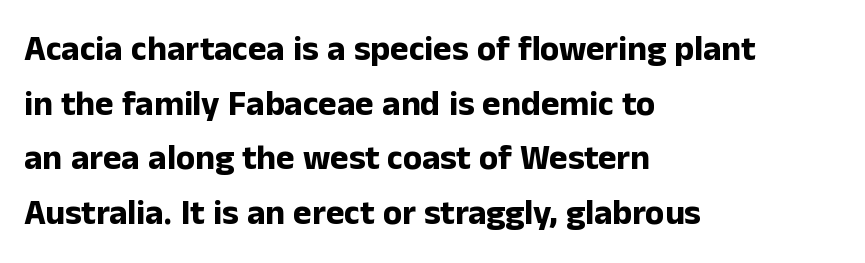
The image shows 35 px bold sans-serif type, upright; set left-aligned, normal line spacing (1.56x), normal letter spacing, not underlined; low stroke contrast and a medium x-height.
